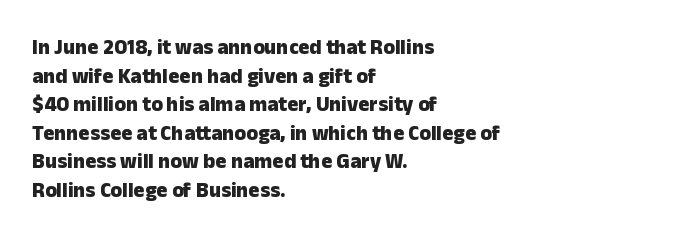
The image shows 21 px bold type, upright; set left-aligned, normal line spacing (1.36x), normal letter spacing, not underlined.
